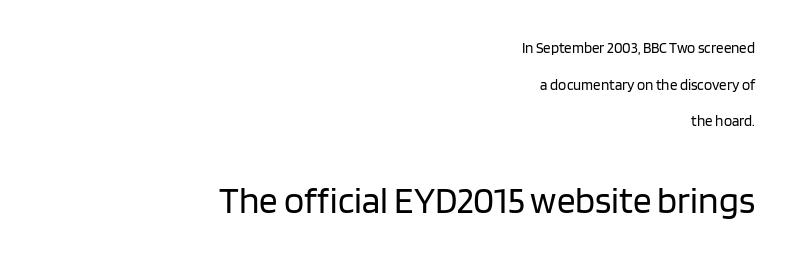
The image shows 37 px regular-weight sans-serif type, upright; set right-aligned, loose line spacing (2.44x), normal letter spacing, not underlined; the second (bottom) block is 2.47x larger; low stroke contrast and a large x-height.
